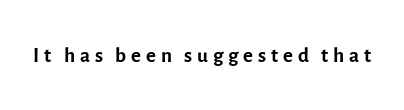
A light-to-regular cut is what we see here. Is there any slant? The stems are plumb. The words here are not underlined. Each letter keeps its own natural width here, so spacing adapts to shape.
